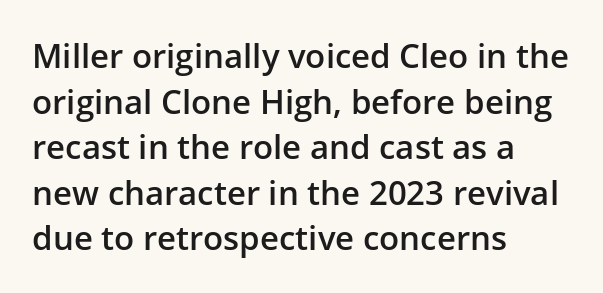
{"serif": "no", "italic": "no", "bold": "semi", "weight": "semibold", "width": "normal", "stroke_contrast": "low", "x_height": "medium", "monospaced": "no", "underline": "no", "align": "left", "line_spacing": "normal", "line_spacing_ratio": 1.38, "letter_spacing": "normal", "letter_spacing_em": 0.0, "glyph_px": 33}
